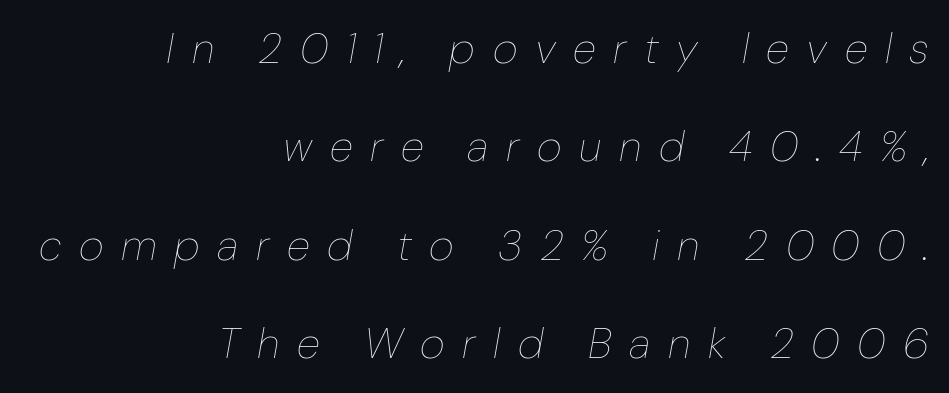
{"italic": "yes", "lean": "right", "slant_degrees": 10, "bold": "no", "weight": "thin", "width": "normal", "stroke_contrast": "low", "x_height": "medium", "monospaced": "no", "underline": "no", "align": "right", "line_spacing": "loose", "line_spacing_ratio": 2.29, "letter_spacing": "wide", "letter_spacing_em": 0.41, "glyph_px": 43}
